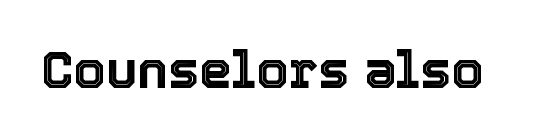
The image shows 52 px text type, upright; set normal letter spacing, not underlined; a medium x-height.
